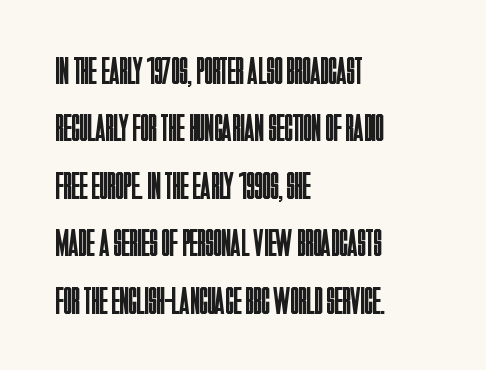
{"serif": "no", "italic": "no", "bold": "no", "weight": "regular", "width": "condensed", "stroke_contrast": "low", "x_height": "large", "monospaced": "no", "underline": "no", "align": "left", "line_spacing": "normal", "line_spacing_ratio": 1.51, "letter_spacing": "normal", "letter_spacing_em": 0.0, "glyph_px": 38}
